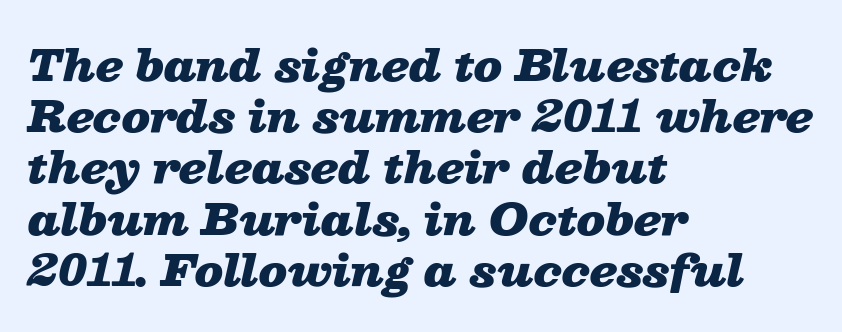
When letters slant like this, we call the style italic. This sample is left-justified, so line endings fall wherever the words run out. Underline: absent. What stands out about the letter spacing? Nothing — it is the standard amount.
